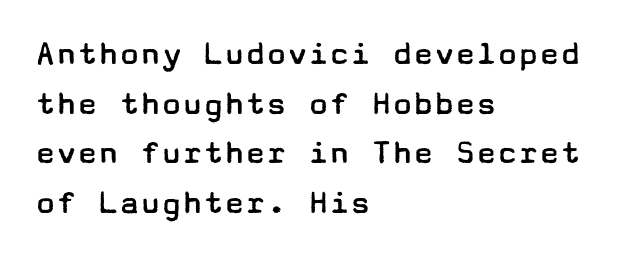
The strip under each line holds only bare page. Rendered with straight, roman letterforms. Students, observe: this is what conventionally led text looks like. Bold? No — there's no thickening of the strokes. Visually the block forms a straight wall on the left and a jagged coastline on the right. Characters follow at the spacing the type designer built in.
